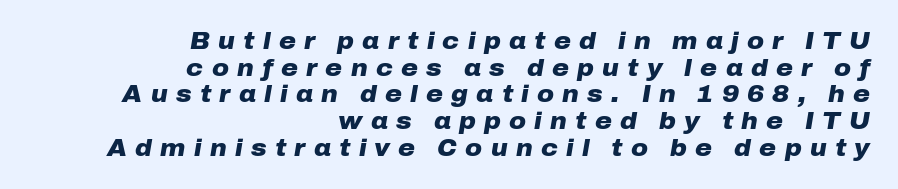
{"italic": "yes", "lean": "right", "slant_degrees": 10, "bold": "yes", "underline": "no", "align": "right", "line_spacing_ratio": 1.16, "letter_spacing": "wide", "letter_spacing_em": 0.36, "glyph_px": 23}
